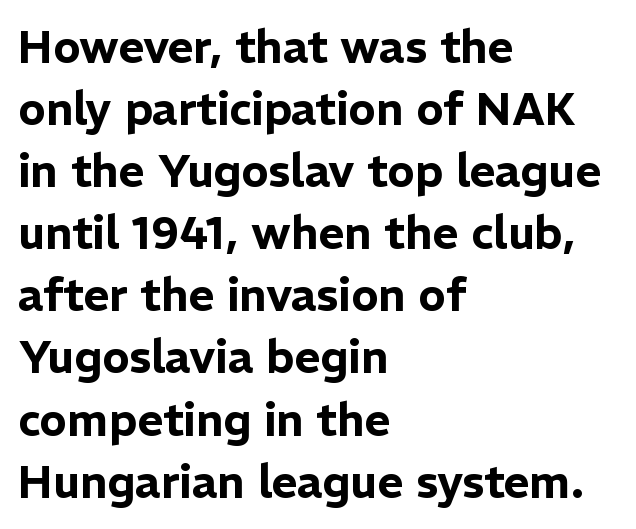
The image shows 45 px sans-serif type, upright; set left-aligned, normal line spacing (1.38x), normal letter spacing, not underlined; low stroke contrast and a medium x-height.
